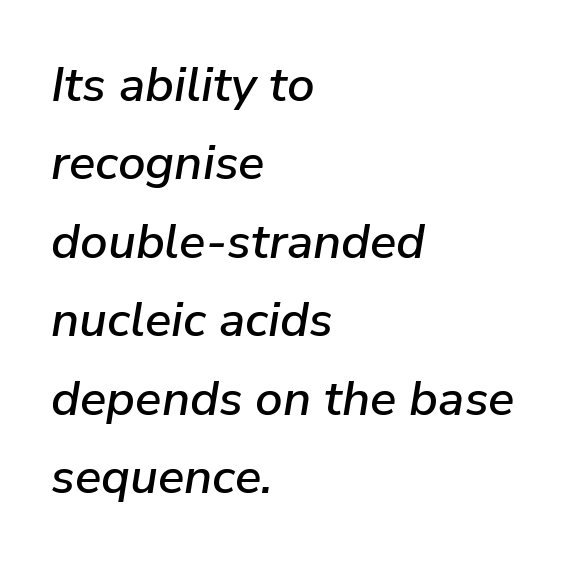
Q: Is the text italic (slanted)? A: Yes, it leans right by about 9 degrees.
Q: Is the text underlined? A: No.
Q: How is the paragraph aligned? A: Left-aligned.
Q: Is the spacing between letters normal or unusually wide? A: Normal.
Q: Is the spacing between lines tight, normal or loose? A: Normal.
Q: Width (condensed, normal, or wide)? A: Normal.
Q: Stroke contrast? A: Low.
Q: x-height? A: Medium.
Q: Monospaced? A: No.
